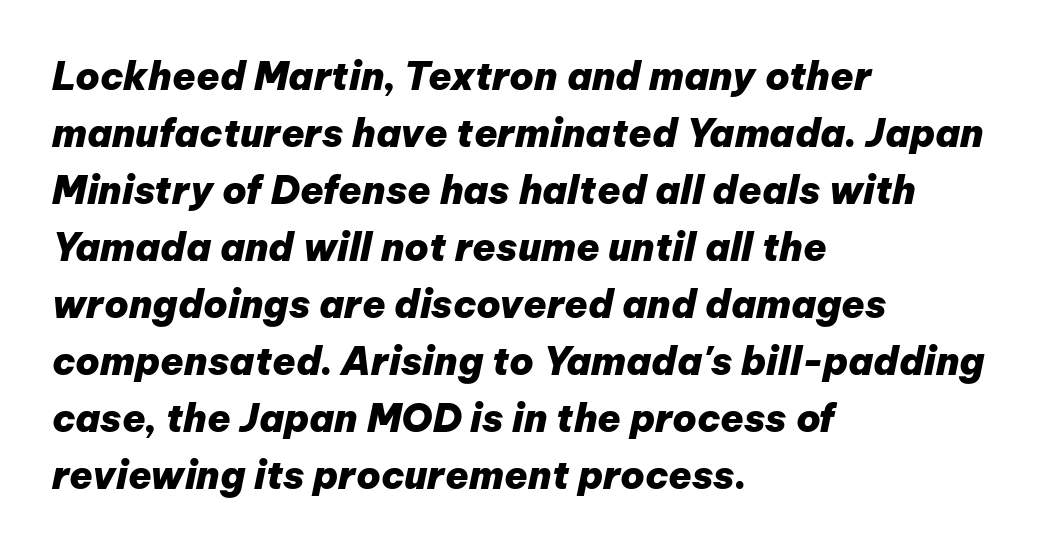
{"italic": "yes", "lean": "right", "slant_degrees": 12, "bold": "yes", "weight": "heavy", "width": "normal", "stroke_contrast": "low", "x_height": "medium", "monospaced": "no", "underline": "no", "align": "left", "line_spacing": "normal", "line_spacing_ratio": 1.5, "letter_spacing": "normal", "letter_spacing_em": 0.0, "glyph_px": 38}
